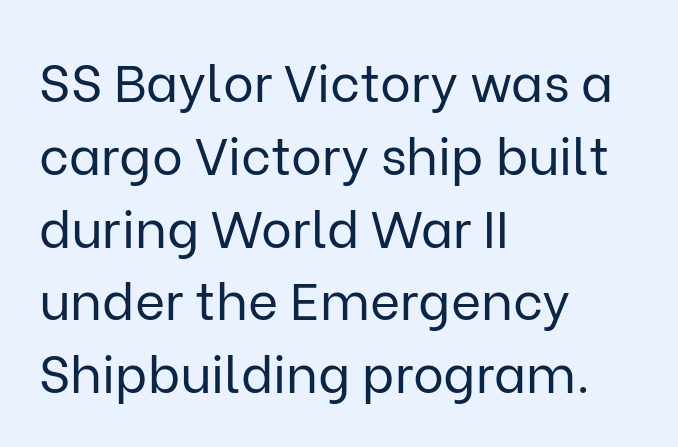
A roman cut, with each character standing at attention. Observe the ordinary spacing: letters are neighbours, not strangers. The letters advance in unequal steps, a hallmark of proportional type. These lines stack with their left ends in a neat column. Descender tails drop into unmarked territory.
